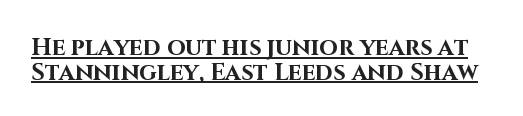
{"italic": "no", "bold": "yes", "underline": "yes", "line_spacing": "tight", "line_spacing_ratio": 1.03, "letter_spacing": "normal", "letter_spacing_em": 0.0, "glyph_px": 24}
